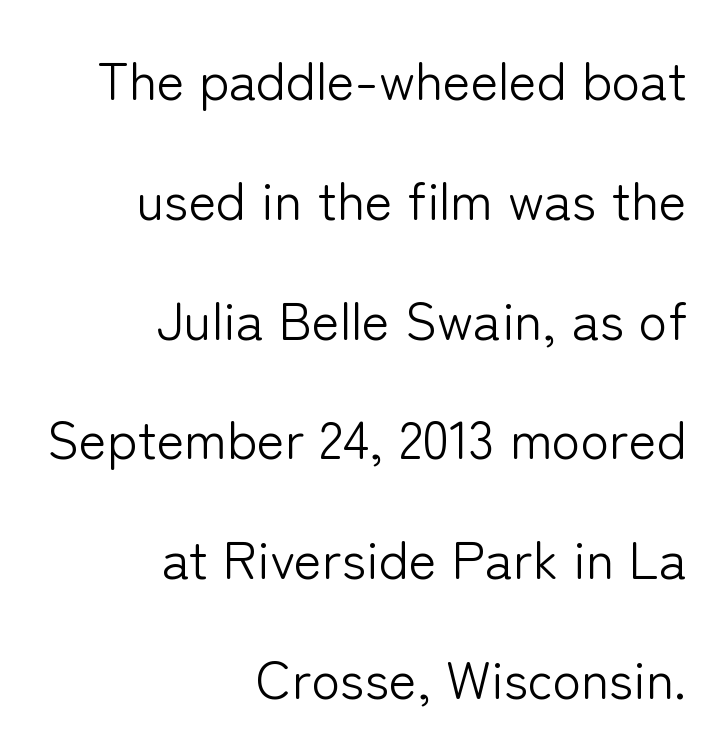
The image shows 53 px light sans-serif type, upright; set right-aligned, loose line spacing (2.26x), normal letter spacing, not underlined; low stroke contrast and a medium x-height.
